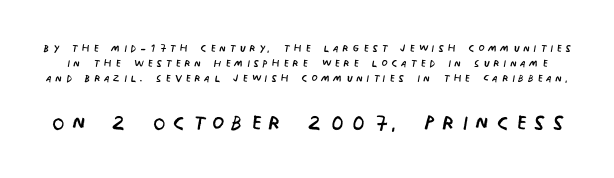
Q: Is the text bold? A: No.
Q: Is the typeface a serif or a sans-serif typeface? A: Sans-serif.
Q: Is the text underlined? A: No.
Q: Is the spacing between letters normal or unusually wide? A: Unusually wide.
Q: Is the spacing between lines tight, normal or loose? A: Tight.
Q: Which block of text is set in a larger size, the first (top) or the second (bottom)? A: The second (bottom) one.
Q: Width (condensed, normal, or wide)? A: Condensed.
Q: Stroke contrast? A: Low.
Q: x-height? A: Large.
Q: Monospaced? A: No.
